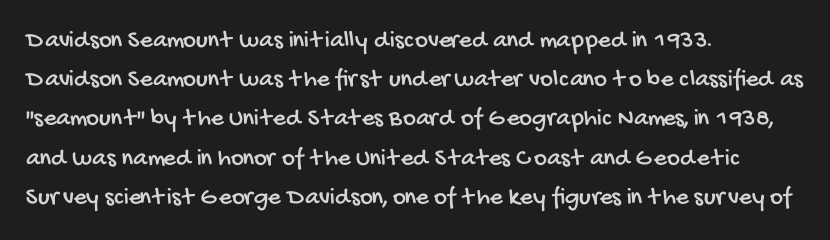
Q: Is the text underlined? A: No.
Q: How is the paragraph aligned? A: Left-aligned.
Q: Is the spacing between letters normal or unusually wide? A: Normal.
Q: Is the spacing between lines tight, normal or loose? A: Normal.
